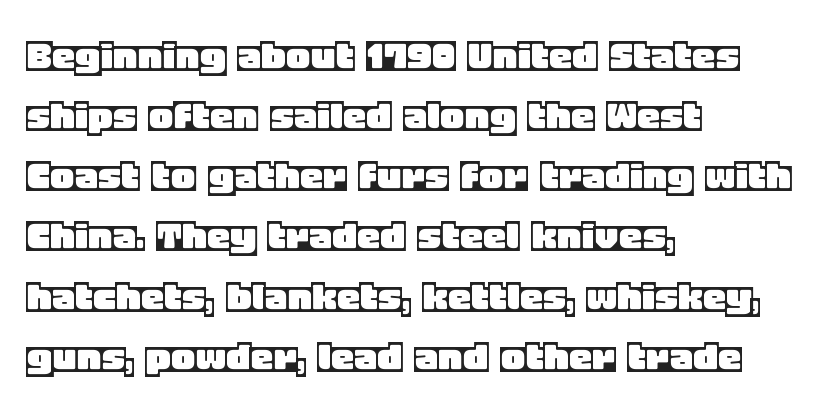
The image shows 47 px text type, upright; set left-aligned, normal line spacing (1.28x), normal letter spacing, not underlined; a large x-height.
